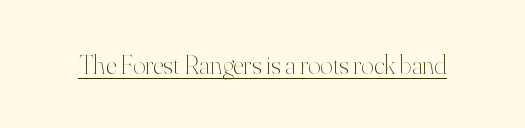
Vertical stems look standard width or narrower in stroke. This sample carries an underscore along the baseline area. Notice how the stems are strictly vertical — no italics here. Spacing between characters is what you'd get straight out of the box.
